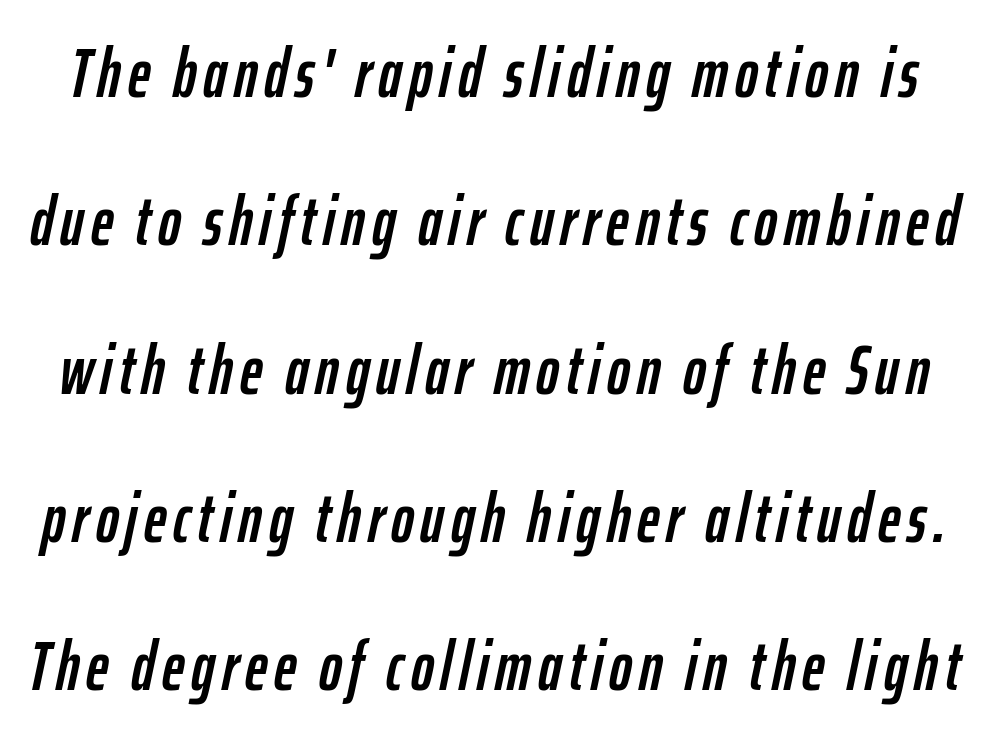
Q: Is the text italic (slanted)? A: Yes, it leans right by about 12 degrees.
Q: Is the text underlined? A: No.
Q: Is the spacing between lines tight, normal or loose? A: Loose.
Q: Width (condensed, normal, or wide)? A: Condensed.
Q: Stroke contrast? A: Low.
Q: x-height? A: Medium.
Q: Monospaced? A: No.
